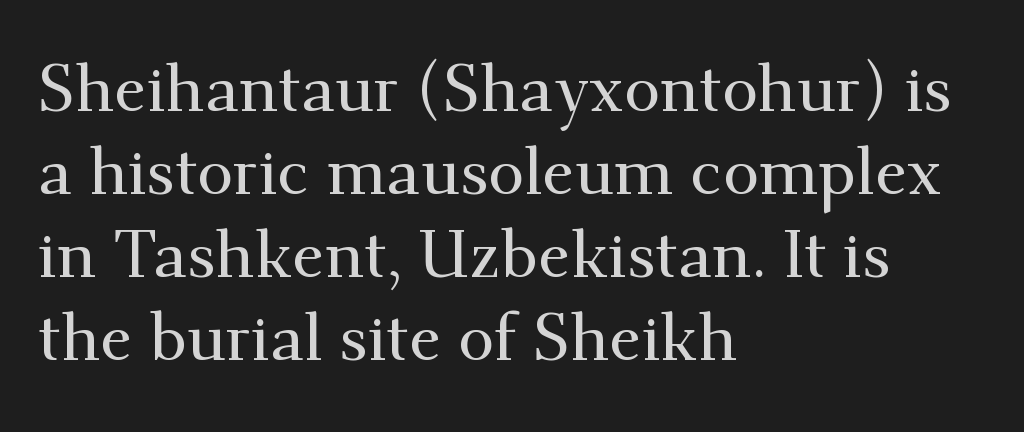
The image shows 66 px serif type, upright; set left-aligned, normal line spacing (1.26x), normal letter spacing, not underlined; medium stroke contrast and a small x-height.
